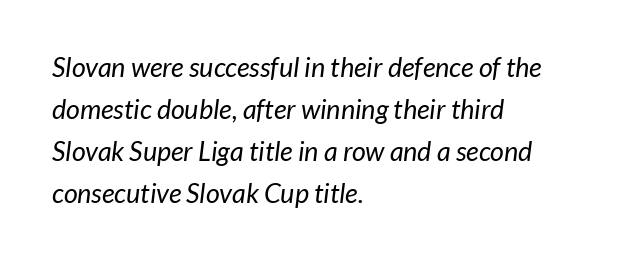
Q: Is the text bold? A: No.
Q: Is the text underlined? A: No.
Q: How is the paragraph aligned? A: Left-aligned.
Q: Is the spacing between letters normal or unusually wide? A: Normal.
Q: Is the spacing between lines tight, normal or loose? A: Normal.
